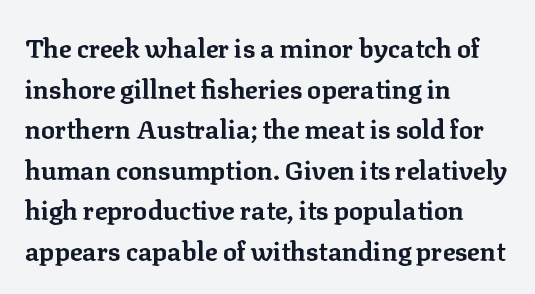
Students, note that the glyphs here touch the page at normal intervals. Lines of text with bare space underneath. Short and long lines alike share a common starting point at left. The font's upright variant was chosen for this text.
